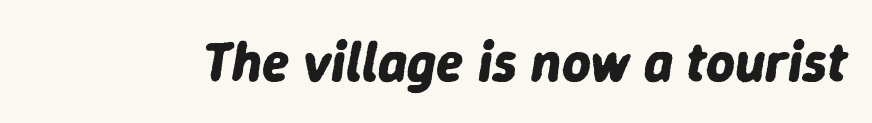
Q: Is the text bold? A: Yes.
Q: Is the text italic (slanted)? A: Yes, it leans right by about 9 degrees.
Q: Is the text underlined? A: No.
Q: Is the spacing between letters normal or unusually wide? A: Normal.
Q: Width (condensed, normal, or wide)? A: Normal.
Q: Stroke contrast? A: Low.
Q: x-height? A: Medium.
Q: Monospaced? A: No.
